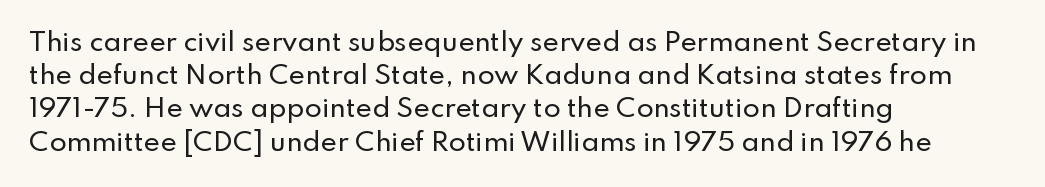
Q: Is the text italic (slanted)? A: No, it is upright.
Q: Is the text underlined? A: No.
Q: How is the paragraph aligned? A: Left-aligned.
Q: Is the spacing between letters normal or unusually wide? A: Normal.
Q: Is the spacing between lines tight, normal or loose? A: Normal.
